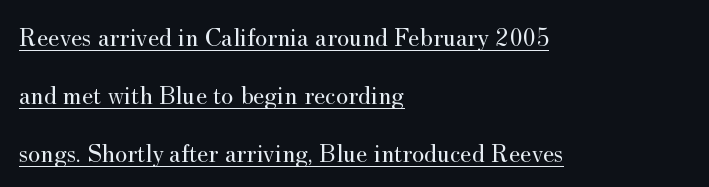
{"italic": "no", "bold": "no", "underline": "yes", "align": "left", "line_spacing": "loose", "line_spacing_ratio": 2.23, "letter_spacing": "normal", "letter_spacing_em": 0.0, "glyph_px": 26}
